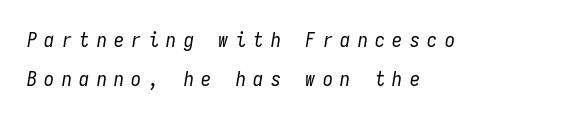
Stems and bowls with no extra thickness — not bold. You could fit nearly another row in the gap between these rows. Would a proofreader flag this as italicized? Yes. The passage is arranged the way most books set body copy — flush left. The gaps between neighbouring characters are conspicuously large. The words here are not underlined.
